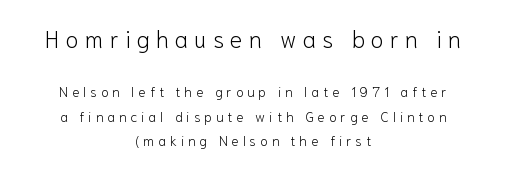
Short and long lines alike share a common midpoint. Does the lettering tilt? It doesn't — this is upright. Does the bottom block carry the larger type? No, the top block does. A quiet, ordinary-to-light weight characterises the typeface. Underline: absent. Characters follow at a spacing far wider than the type designer built in.
